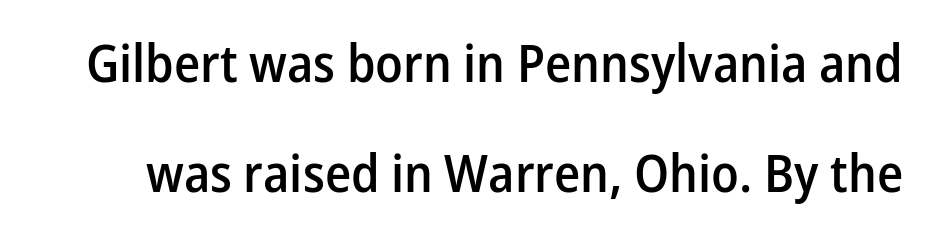
{"serif": "no", "italic": "no", "bold": "semi", "weight": "semibold", "width": "normal", "stroke_contrast": "low", "x_height": "medium", "monospaced": "no", "underline": "no", "line_spacing": "loose", "line_spacing_ratio": 2.12, "letter_spacing": "normal", "letter_spacing_em": 0.0, "glyph_px": 52}
